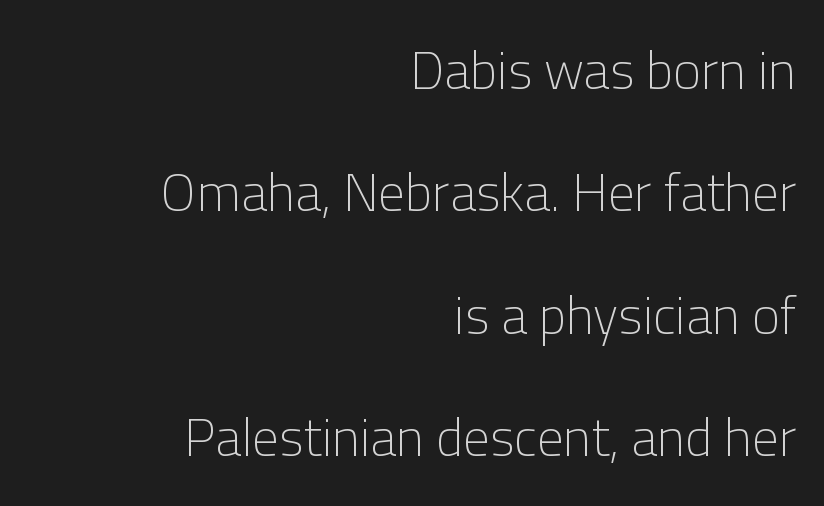
Q: Is the text bold? A: No.
Q: Is the text italic (slanted)? A: No, it is upright.
Q: Is the typeface a serif or a sans-serif typeface? A: Sans-serif.
Q: Is the text underlined? A: No.
Q: How is the paragraph aligned? A: Right-aligned.
Q: Is the spacing between letters normal or unusually wide? A: Normal.
Q: Is the spacing between lines tight, normal or loose? A: Loose.
Q: Width (condensed, normal, or wide)? A: Normal.
Q: Stroke contrast? A: Low.
Q: x-height? A: Medium.
Q: Monospaced? A: No.
